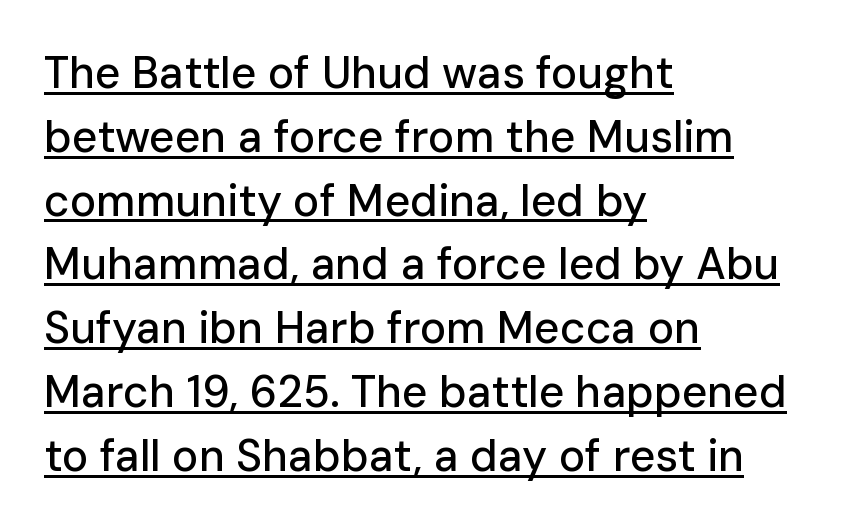
{"serif": "no", "italic": "no", "width": "normal", "stroke_contrast": "low", "x_height": "medium", "monospaced": "no", "underline": "yes", "align": "left", "line_spacing": "normal", "line_spacing_ratio": 1.45, "letter_spacing": "normal", "letter_spacing_em": 0.0, "glyph_px": 44}
